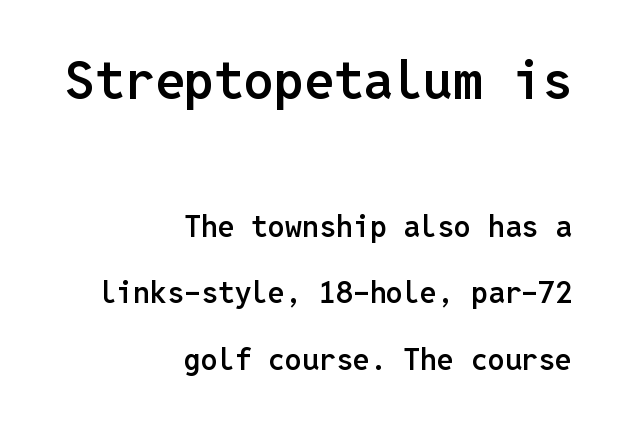
Compared with typical body copy, the letter spacing here is the same. Nope, not italic — everything's standing straight. The face used here is monospaced, like something from a code editor. What's the leading like? Stretched, with rows far apart.
